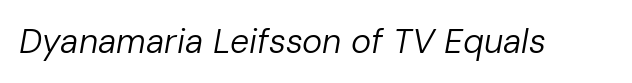
The image shows 34 px regular-weight type, italic (leaning right); set normal letter spacing, not underlined; low stroke contrast and a medium x-height.
